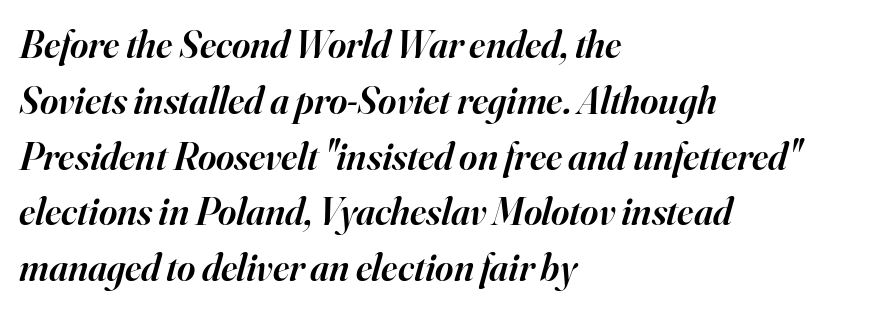
Varying glyph widths throughout — classic text-font behaviour. Each line starts at the same left margin while the right side varies. In terms of letterform style, serifs are clearly present. Nothing unusual about the tracking: characters are spaced as the font intends. Does the weight exceed regular? Yes, but only to semibold.
